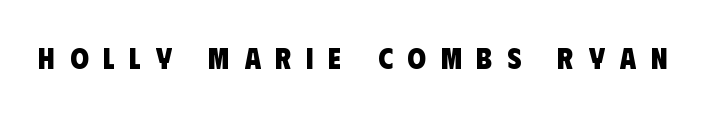
{"serif": "no", "bold": "yes", "weight": "heavy", "width": "condensed", "stroke_contrast": "low", "x_height": "large", "monospaced": "no", "underline": "no", "letter_spacing": "wide", "letter_spacing_em": 0.49, "glyph_px": 30}
